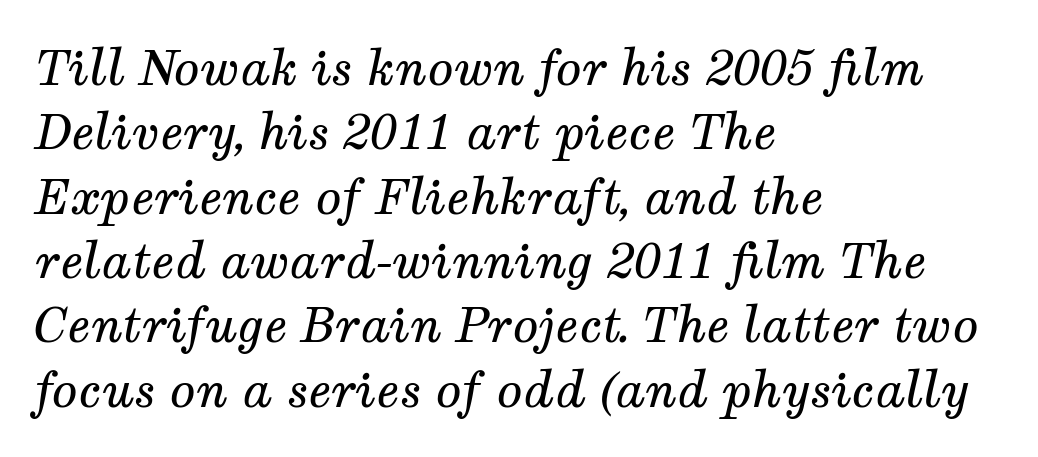
The image shows 48 px regular-weight serif type, italic (leaning right); set left-aligned, normal line spacing (1.34x), normal letter spacing, not underlined; medium stroke contrast and a medium x-height.
